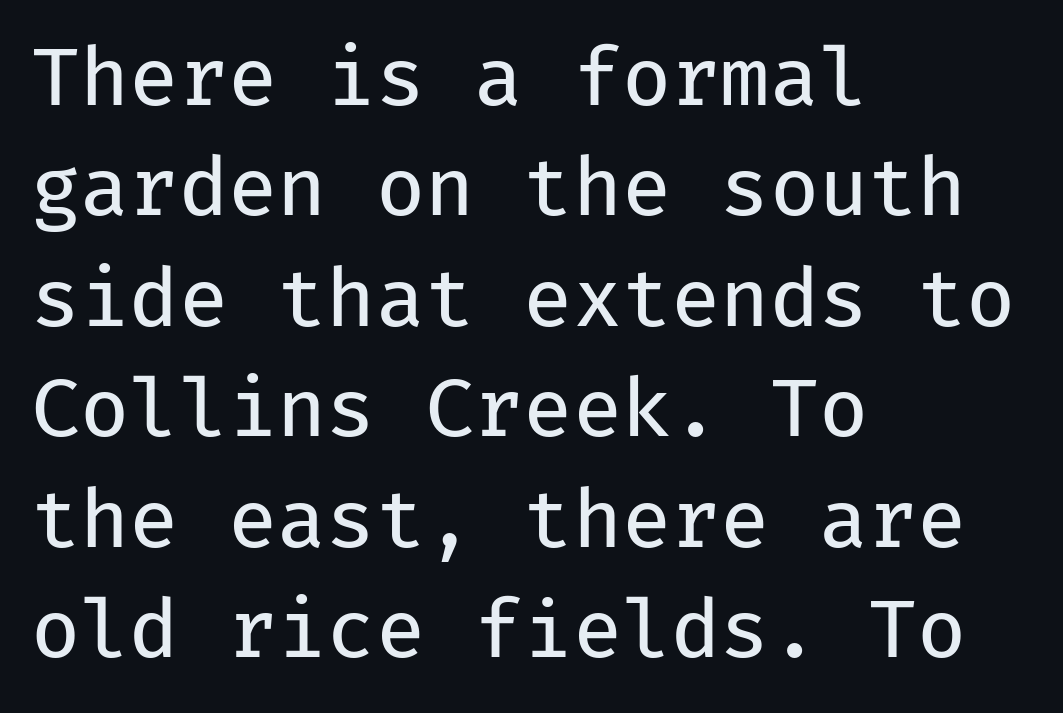
Q: Is the text bold? A: No.
Q: Is the text italic (slanted)? A: No, it is upright.
Q: Is the typeface a serif or a sans-serif typeface? A: Sans-serif.
Q: Is the text underlined? A: No.
Q: How is the paragraph aligned? A: Left-aligned.
Q: Is the spacing between letters normal or unusually wide? A: Normal.
Q: Is the spacing between lines tight, normal or loose? A: Normal.
Q: Width (condensed, normal, or wide)? A: Normal.
Q: Stroke contrast? A: Low.
Q: x-height? A: Medium.
Q: Monospaced? A: Yes.
